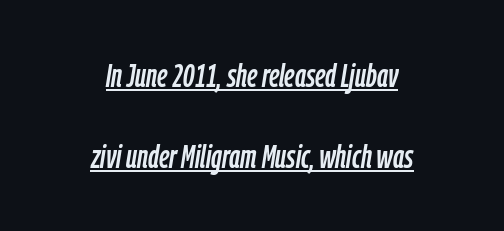
The type is set solid horizontally, with unmodified tracking. Rendered with sloped, italic letterforms. Think of a printed novel: that variable character pitch is what you see here. Honestly, the underline is the first thing you notice here.
